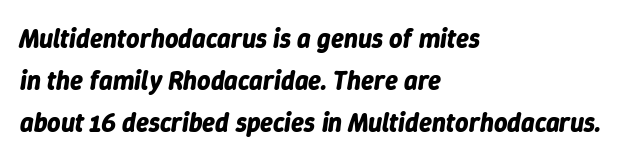
All the whitespace from short lines collects on the right. There's an unmistakable incline to the writing here. Whoever set this chose a conventional vertical rhythm. The rendering keeps characters at their native spacing. Just letters on the line, the space beneath them empty.
